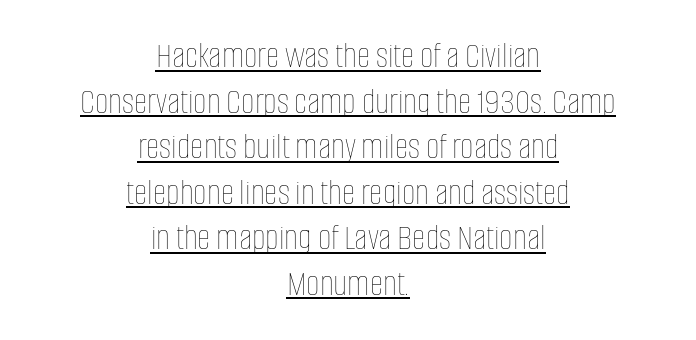
Q: Is the text bold? A: No.
Q: Is the text italic (slanted)? A: No, it is upright.
Q: Is the text underlined? A: Yes.
Q: How is the paragraph aligned? A: Centered.
Q: Is the spacing between letters normal or unusually wide? A: Normal.
Q: Width (condensed, normal, or wide)? A: Condensed.
Q: Stroke contrast? A: Low.
Q: x-height? A: Large.
Q: Monospaced? A: No.
